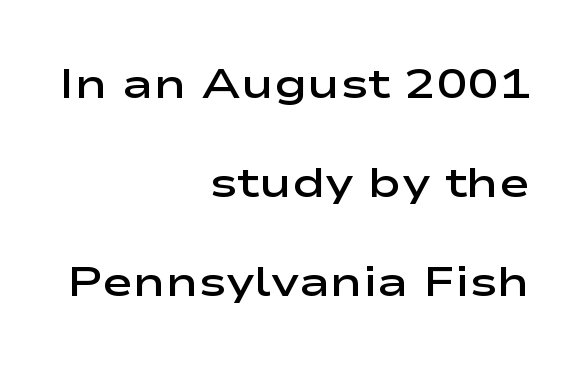
The image shows 42 px semibold, wide sans-serif type, upright; set right-aligned, loose line spacing (2.36x), normal letter spacing, not underlined; low stroke contrast and a medium x-height.
